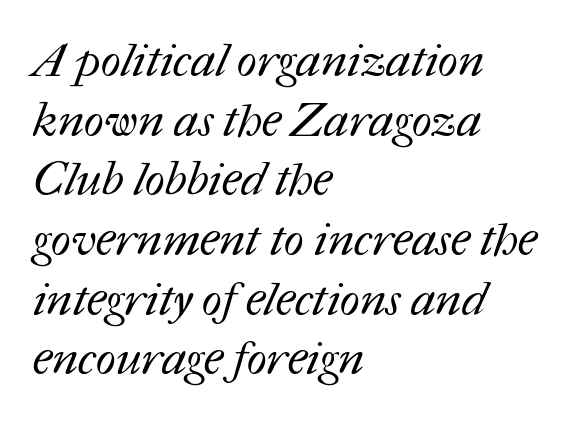
{"bold": "no", "weight": "regular", "width": "normal", "stroke_contrast": "medium", "x_height": "medium", "monospaced": "no", "underline": "no", "align": "left", "line_spacing": "normal", "line_spacing_ratio": 1.27, "letter_spacing": "normal", "letter_spacing_em": 0.0, "glyph_px": 47}
